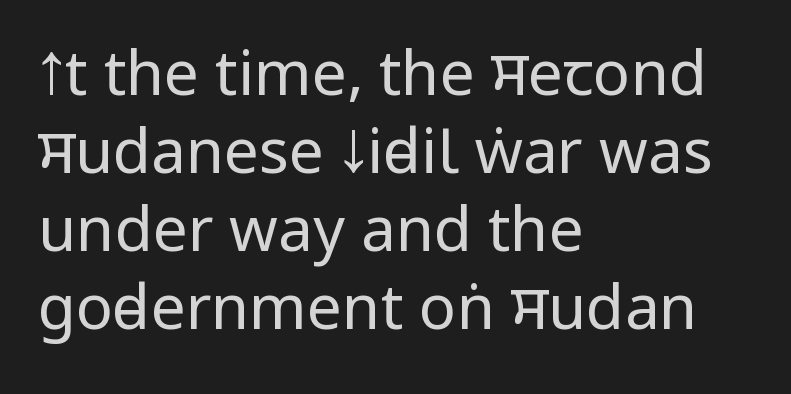
The image shows 62 px regular-weight, condensed sans-serif type, upright; set left-aligned, normal line spacing (1.26x), normal letter spacing, not underlined; low stroke contrast and a large x-height.
